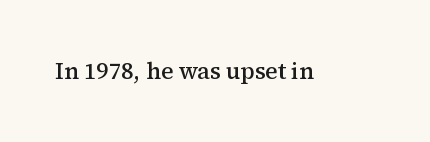
No extra tracking has been applied to these lines. The area under the type is left untouched. Weight: semibold (demi). If you drew a line through each stem, it would be perfectly vertical.
